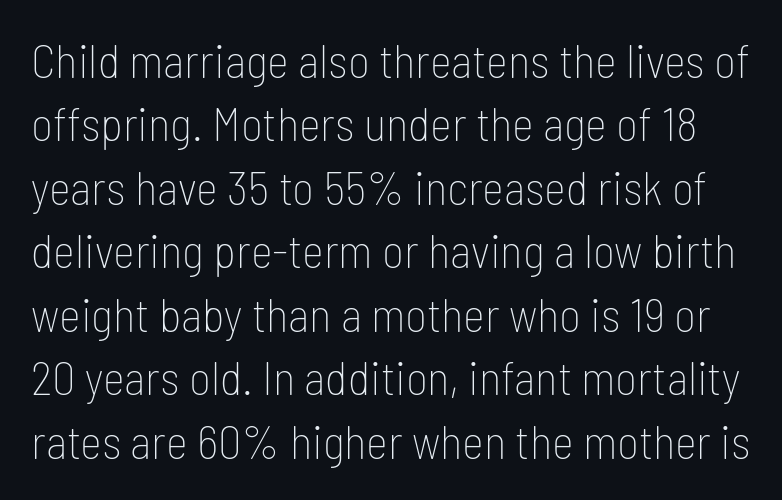
The image shows 47 px thin, condensed sans-serif type, upright; set normal line spacing (1.35x), normal letter spacing, not underlined; low stroke contrast and a medium x-height.
